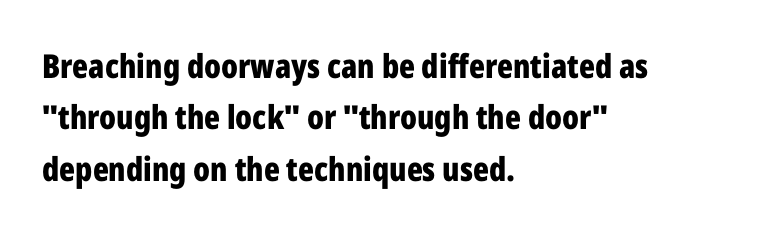
{"serif": "no", "italic": "no", "bold": "yes", "weight": "bold", "width": "condensed", "stroke_contrast": "low", "x_height": "medium", "monospaced": "no", "underline": "no", "align": "left", "line_spacing": "normal", "line_spacing_ratio": 1.56, "letter_spacing": "normal", "letter_spacing_em": 0.0, "glyph_px": 33}
